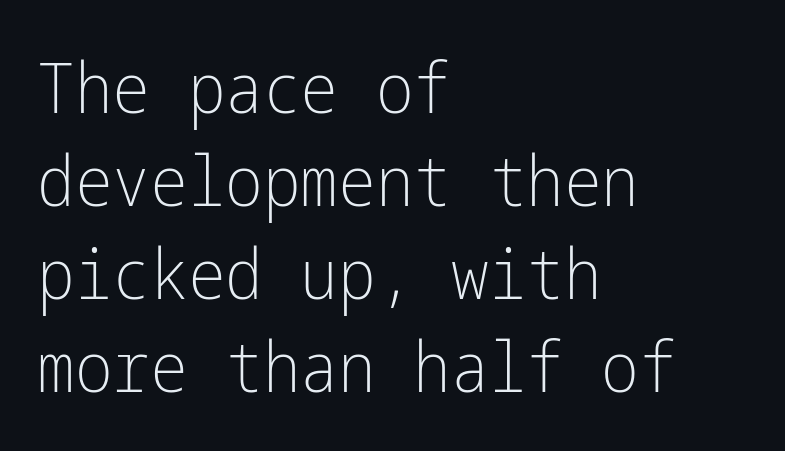
{"serif": "no", "italic": "no", "bold": "no", "weight": "light", "width": "condensed", "stroke_contrast": "low", "x_height": "medium", "underline": "no", "align": "left", "line_spacing": "normal", "line_spacing_ratio": 1.31, "letter_spacing": "normal", "letter_spacing_em": 0.0, "glyph_px": 71}
